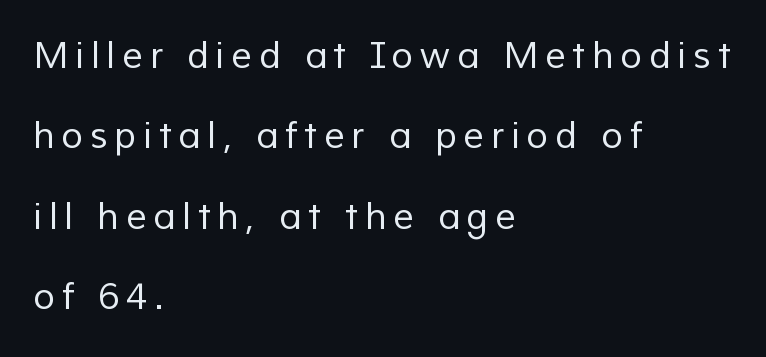
Q: Is the text bold? A: No.
Q: Is the typeface a serif or a sans-serif typeface? A: Sans-serif.
Q: Is the text underlined? A: No.
Q: How is the paragraph aligned? A: Left-aligned.
Q: Is the spacing between lines tight, normal or loose? A: Loose.
Q: Width (condensed, normal, or wide)? A: Normal.
Q: Stroke contrast? A: Low.
Q: x-height? A: Medium.
Q: Monospaced? A: No.
